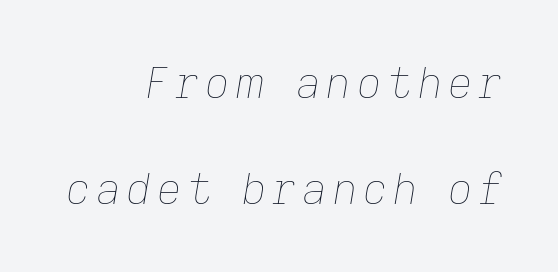
The image shows 43 px thin type, italic (leaning right); set right-aligned, loose line spacing (2.47x), not underlined; low stroke contrast and a medium x-height.
